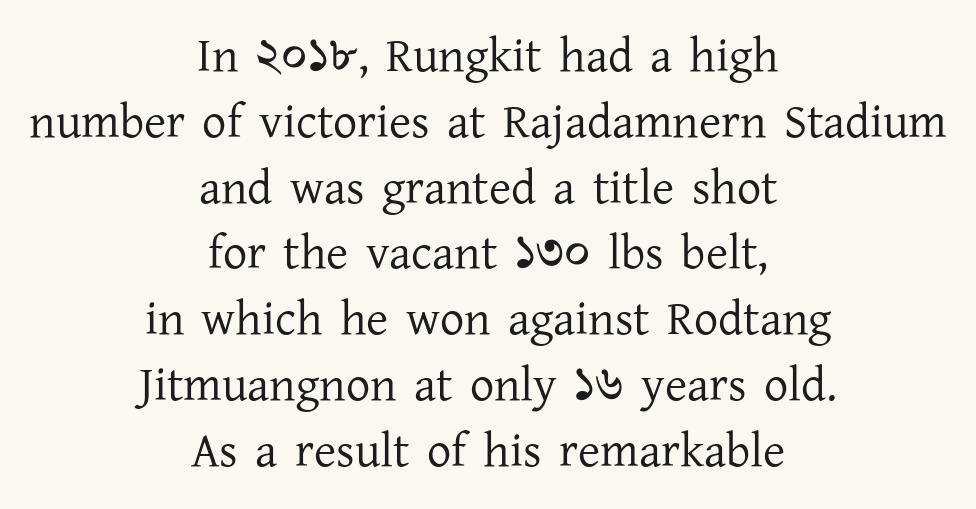
The image shows 48 px regular-weight serif type, upright; set centered, normal line spacing (1.37x), normal letter spacing, not underlined; low stroke contrast and a medium x-height.
